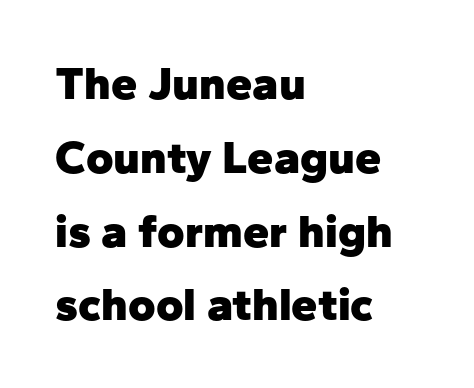
The image shows 47 px heavy sans-serif type, upright; set left-aligned, normal line spacing (1.57x), normal letter spacing, not underlined; low stroke contrast and a medium x-height.
